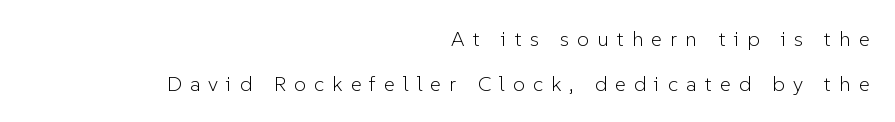
The image shows 21 px text type, upright; set right-aligned, loose line spacing (2.13x), unusually wide letter spacing (+0.39 em), not underlined.
